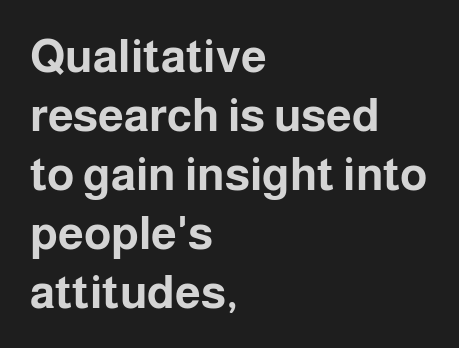
{"serif": "no", "italic": "no", "bold": "yes", "weight": "bold", "width": "normal", "stroke_contrast": "low", "x_height": "medium", "monospaced": "no", "underline": "no", "align": "left", "line_spacing": "normal", "line_spacing_ratio": 1.28, "letter_spacing": "normal", "letter_spacing_em": 0.0, "glyph_px": 46}
